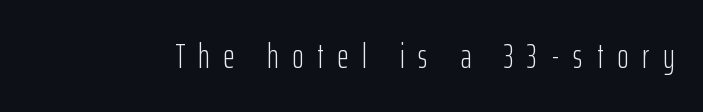
The passage shown is typeset with a sans-serif family. Is the type heavy? It reads as light-to-regular instead. A clean baseline with only descenders dipping below it. Proportional: the letters do not fall into vertical columns. Posture: upright roman.
